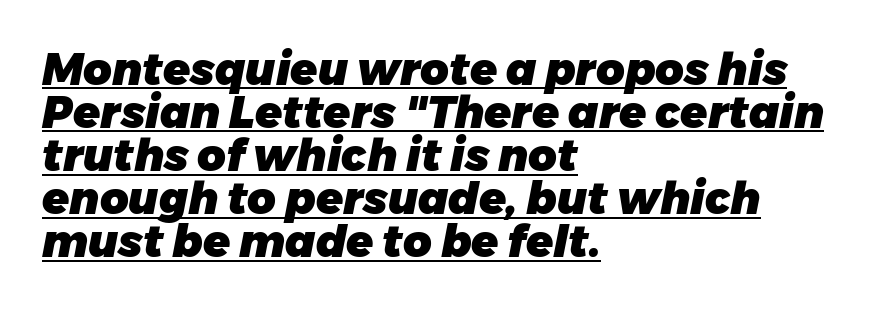
The image shows 44 px heavy type, italic (leaning right); set left-aligned, tight line spacing (0.98x), normal letter spacing, underlined; low stroke contrast and a medium x-height.
